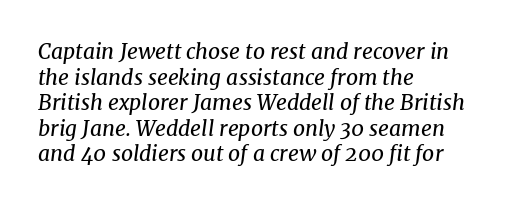
The image shows 21 px text type, italic (leaning right); set left-aligned, line spacing 1.22x, normal letter spacing, not underlined.
